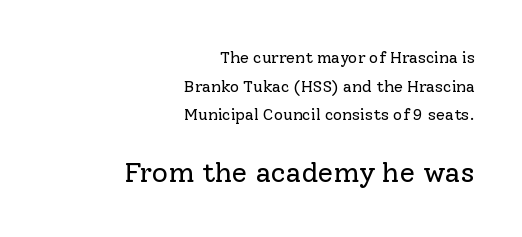
Q: Is the text bold? A: No.
Q: Is the text italic (slanted)? A: No, it is upright.
Q: Is the typeface a serif or a sans-serif typeface? A: Serif.
Q: Is the text underlined? A: No.
Q: How is the paragraph aligned? A: Right-aligned.
Q: Is the spacing between letters normal or unusually wide? A: Normal.
Q: Which block of text is set in a larger size, the first (top) or the second (bottom)? A: The second (bottom) one.
Q: Width (condensed, normal, or wide)? A: Normal.
Q: Stroke contrast? A: Low.
Q: x-height? A: Medium.
Q: Monospaced? A: No.
